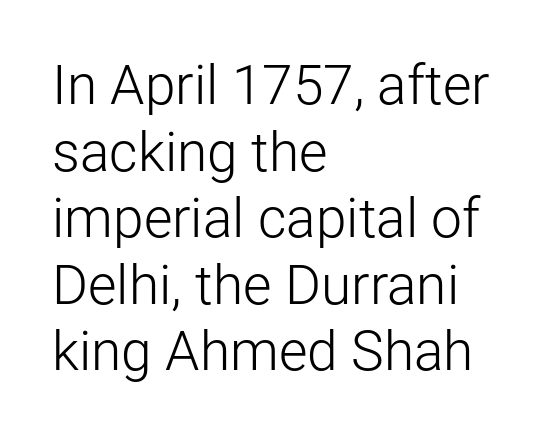
Q: Is the text bold? A: No.
Q: Is the text italic (slanted)? A: No, it is upright.
Q: Is the typeface a serif or a sans-serif typeface? A: Sans-serif.
Q: Is the text underlined? A: No.
Q: How is the paragraph aligned? A: Left-aligned.
Q: Is the spacing between letters normal or unusually wide? A: Normal.
Q: Width (condensed, normal, or wide)? A: Normal.
Q: Stroke contrast? A: Low.
Q: x-height? A: Medium.
Q: Monospaced? A: No.
